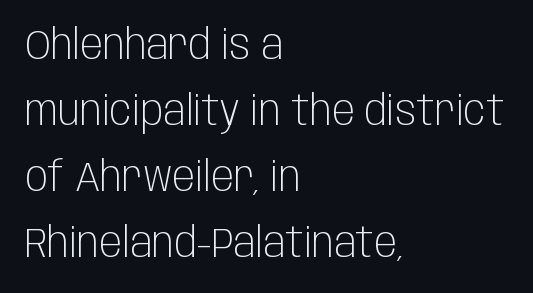
{"serif": "no", "italic": "no", "bold": "no", "weight": "light", "width": "condensed", "stroke_contrast": "low", "x_height": "large", "monospaced": "no", "underline": "no", "align": "left", "line_spacing": "normal", "line_spacing_ratio": 1.57, "letter_spacing": "normal", "letter_spacing_em": 0.0, "glyph_px": 42}
